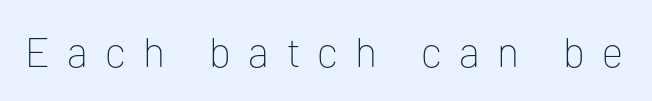
The image shows 42 px thin sans-serif type, upright; set unusually wide letter spacing (+0.42 em), not underlined; low stroke contrast and a medium x-height.
